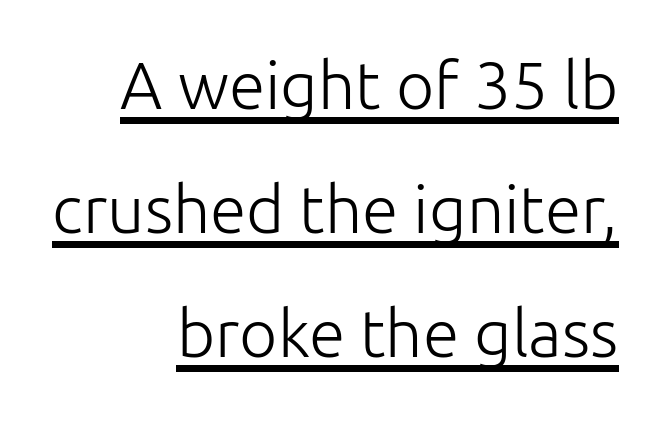
The image shows 66 px light sans-serif type, upright; set right-aligned, line spacing 1.88x, normal letter spacing, underlined; low stroke contrast and a medium x-height.
